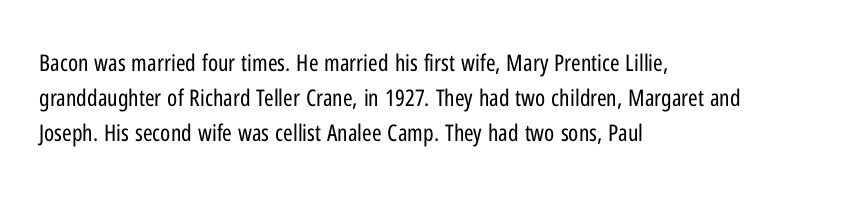
Weight: not bold — regular or lighter. The typesetter chose a ragged-right arrangement here. Each new line begins a customary step beneath the previous one. You could call the tracking neutral — neither tight nor loose. Only glyphs here, with clear space below each row. You can tell it's not italic because the verticals are truly vertical.
